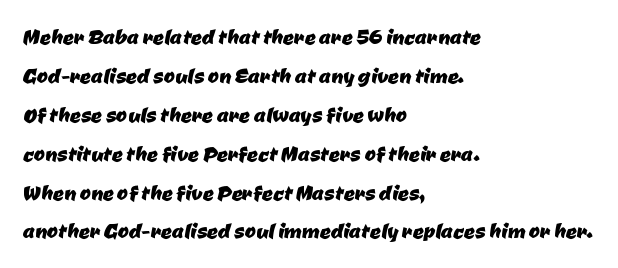
The image shows 27 px text type; set left-aligned, normal line spacing (1.44x), normal letter spacing, not underlined.
